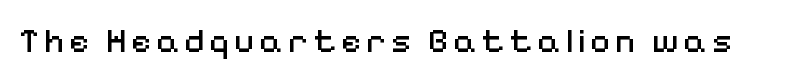
Q: Is the text bold? A: No.
Q: Is the text italic (slanted)? A: No, it is upright.
Q: Is the typeface a serif or a sans-serif typeface? A: Sans-serif.
Q: Is the text underlined? A: No.
Q: Width (condensed, normal, or wide)? A: Normal.
Q: Stroke contrast? A: Medium.
Q: x-height? A: Medium.
Q: Monospaced? A: No.
